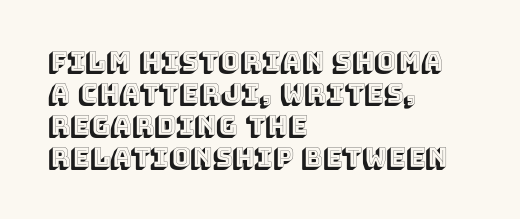
The image shows 26 px text type, upright; set left-aligned, line spacing 1.23x, normal letter spacing, not underlined.
